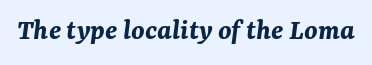
The image shows 30 px bold type, italic (leaning right); set normal letter spacing, not underlined; medium stroke contrast and a medium x-height.
